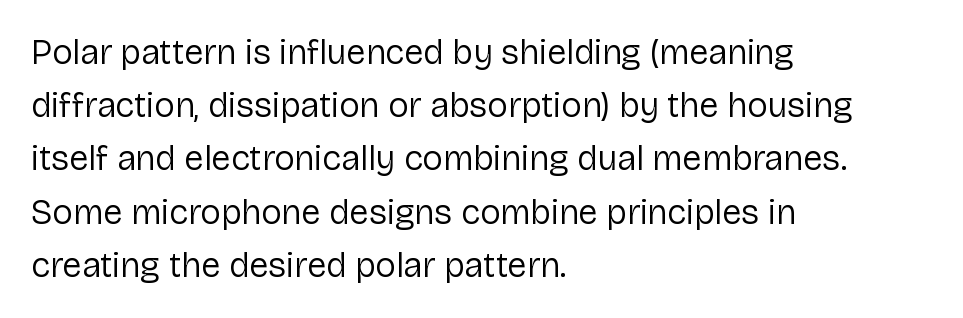
Character widths vary here, with narrow letters taking less room than wide ones. The lines are quadded left. Look at the bottom of the vertical strokes: they stop flat, with no serifs. Baseline-to-baseline distance is the conventional proportion of letter height. The type is set solid horizontally, with unmodified tracking. The font is comparable to plain body text, perhaps lighter.
